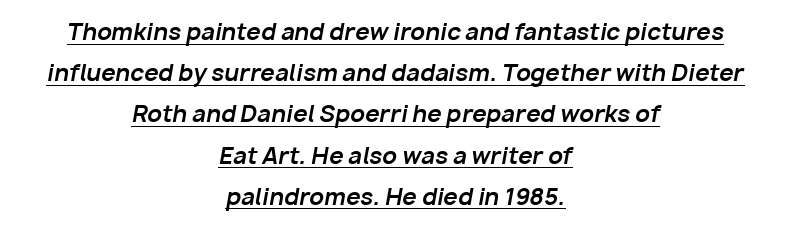
Underline: present. The line texture is even and compact thanks to regular tracking. The glyphs have the mass of a bold cut. The typesetter chose a symmetrical, centered arrangement here. The glyphs look as if they've been sheared to an angle.
